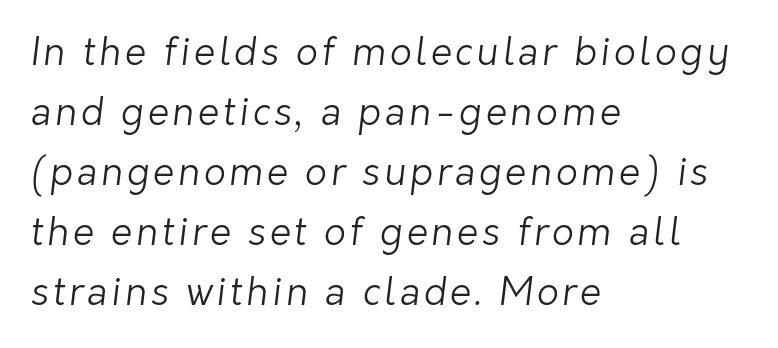
The image shows 38 px light sans-serif type; set left-aligned, normal line spacing (1.58x), not underlined; low stroke contrast and a medium x-height.
